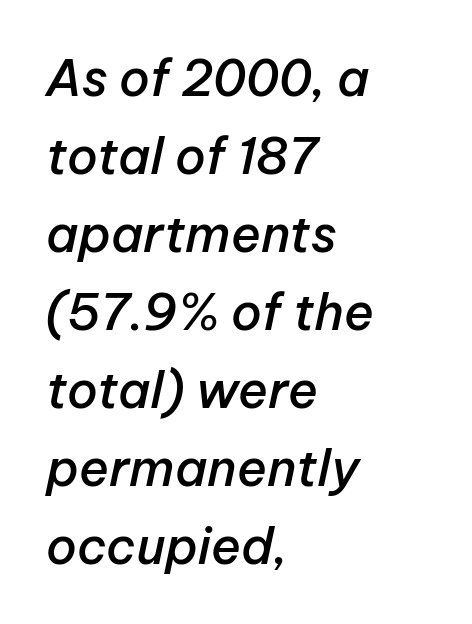
Q: Is the text bold? A: Semi-bold.
Q: Is the text italic (slanted)? A: Yes, it leans right by about 12 degrees.
Q: Is the text underlined? A: No.
Q: How is the paragraph aligned? A: Left-aligned.
Q: Is the spacing between letters normal or unusually wide? A: Normal.
Q: Is the spacing between lines tight, normal or loose? A: Normal.
Q: Width (condensed, normal, or wide)? A: Normal.
Q: Stroke contrast? A: Low.
Q: x-height? A: Medium.
Q: Monospaced? A: No.
